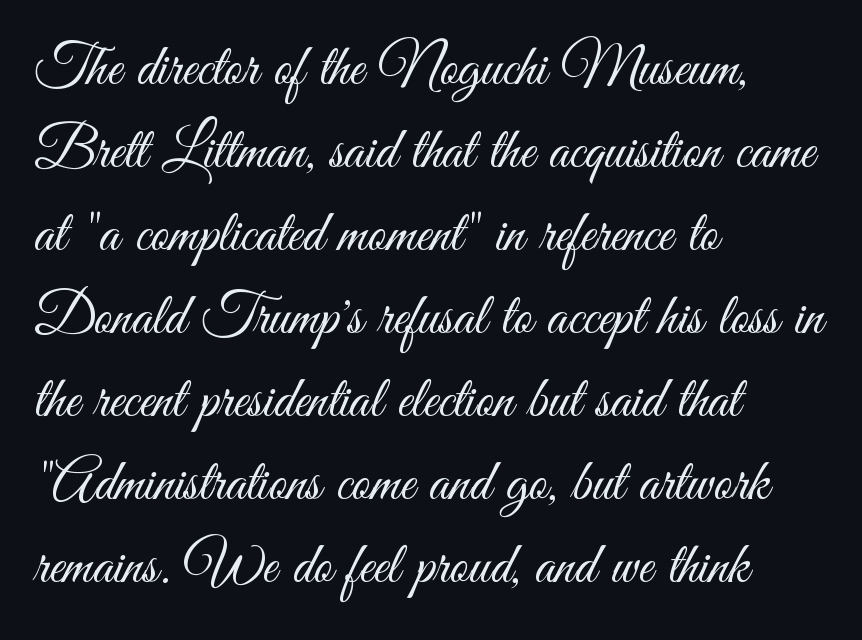
Q: Is the text bold? A: No.
Q: Is the text italic (slanted)? A: Yes.
Q: Is the typeface a serif or a sans-serif typeface? A: Sans-serif.
Q: Is the text underlined? A: No.
Q: How is the paragraph aligned? A: Left-aligned.
Q: Is the spacing between letters normal or unusually wide? A: Normal.
Q: Is the spacing between lines tight, normal or loose? A: Normal.
Q: Width (condensed, normal, or wide)? A: Condensed.
Q: Stroke contrast? A: Medium.
Q: x-height? A: Small.
Q: Monospaced? A: No.
